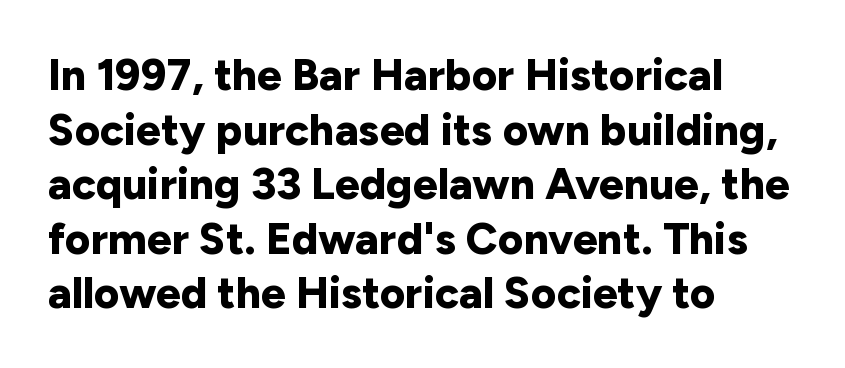
Q: Is the text bold? A: Yes.
Q: Is the text italic (slanted)? A: No, it is upright.
Q: Is the typeface a serif or a sans-serif typeface? A: Sans-serif.
Q: Is the text underlined? A: No.
Q: How is the paragraph aligned? A: Left-aligned.
Q: Is the spacing between letters normal or unusually wide? A: Normal.
Q: Width (condensed, normal, or wide)? A: Normal.
Q: Stroke contrast? A: Low.
Q: x-height? A: Medium.
Q: Monospaced? A: No.
